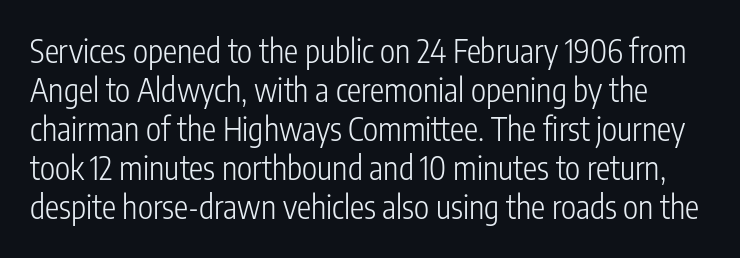
{"serif": "no", "italic": "no", "bold": "no", "weight": "light", "width": "condensed", "stroke_contrast": "low", "x_height": "medium", "monospaced": "no", "underline": "no", "line_spacing_ratio": 1.22, "letter_spacing": "normal", "letter_spacing_em": 0.0, "glyph_px": 32}
